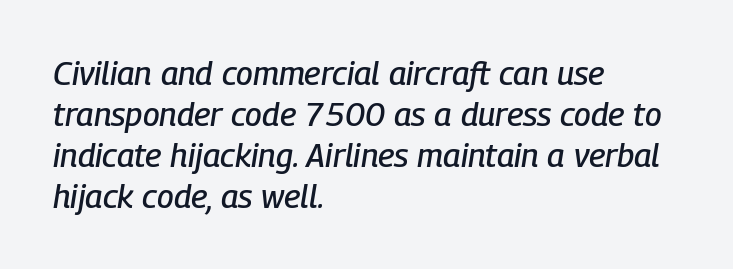
Proportional: the letters do not fall into vertical columns. You can tell it's italic because the verticals aren't actually vertical. The baseline area is clear. One-word summary of the alignment: left. The tracking reads as untouched default to a designer's eye.
